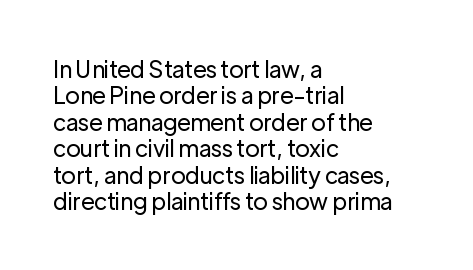
Q: Is the text bold? A: No.
Q: Is the text italic (slanted)? A: No, it is upright.
Q: Is the text underlined? A: No.
Q: How is the paragraph aligned? A: Left-aligned.
Q: Is the spacing between letters normal or unusually wide? A: Normal.
Q: Is the spacing between lines tight, normal or loose? A: Tight.
